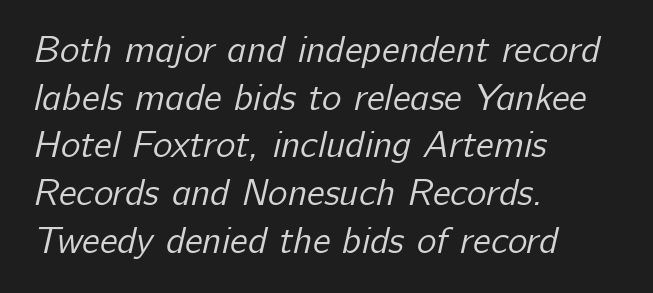
Q: Is the text bold? A: No.
Q: Is the typeface a serif or a sans-serif typeface? A: Sans-serif.
Q: Is the text underlined? A: No.
Q: How is the paragraph aligned? A: Left-aligned.
Q: Is the spacing between letters normal or unusually wide? A: Normal.
Q: Is the spacing between lines tight, normal or loose? A: Normal.
Q: Width (condensed, normal, or wide)? A: Normal.
Q: Stroke contrast? A: Low.
Q: x-height? A: Medium.
Q: Monospaced? A: No.
